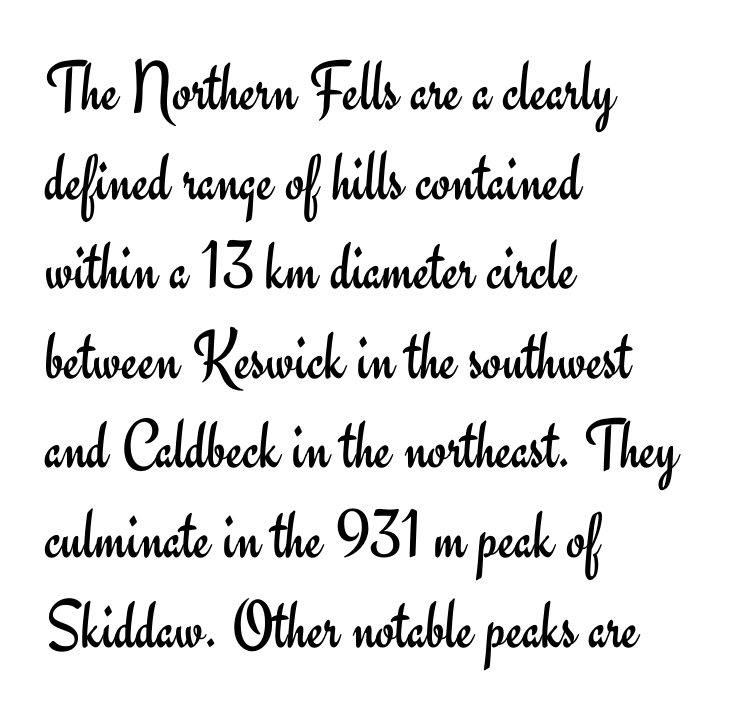
Q: Is the text bold? A: No.
Q: Is the text italic (slanted)? A: Yes.
Q: Is the typeface a serif or a sans-serif typeface? A: Sans-serif.
Q: Is the text underlined? A: No.
Q: How is the paragraph aligned? A: Left-aligned.
Q: Is the spacing between letters normal or unusually wide? A: Normal.
Q: Is the spacing between lines tight, normal or loose? A: Normal.
Q: Width (condensed, normal, or wide)? A: Normal.
Q: Stroke contrast? A: Low.
Q: x-height? A: Small.
Q: Monospaced? A: No.
